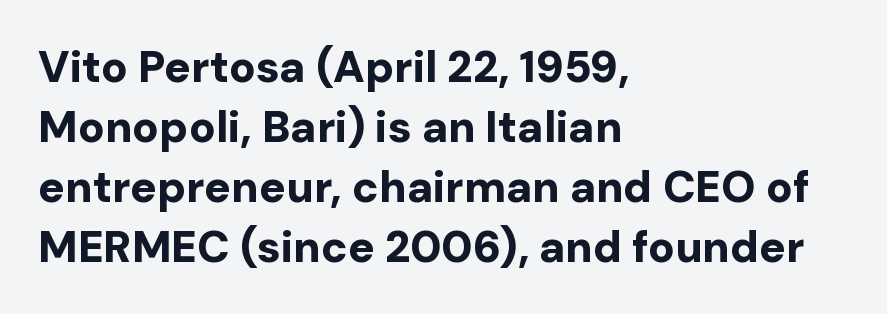
The image shows 44 px bold sans-serif type, upright; set left-aligned, normal line spacing (1.36x), normal letter spacing, not underlined; low stroke contrast and a medium x-height.
